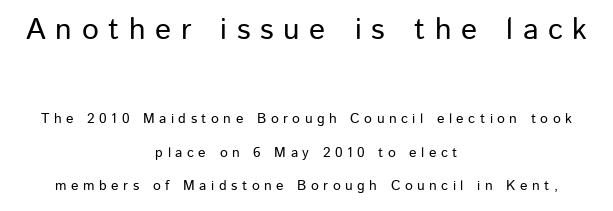
Italic? Not at all — the glyphs are vertical. The horizontal fit of the characters is loose and conspicuously gappy. A typesetter would call this proportional, since set widths differ per character. Caption: multi-line text, centered on the measure. These lines stand farther apart than default settings would place them. These two chunks differ in scale, with the top chunk taking the larger measure.
